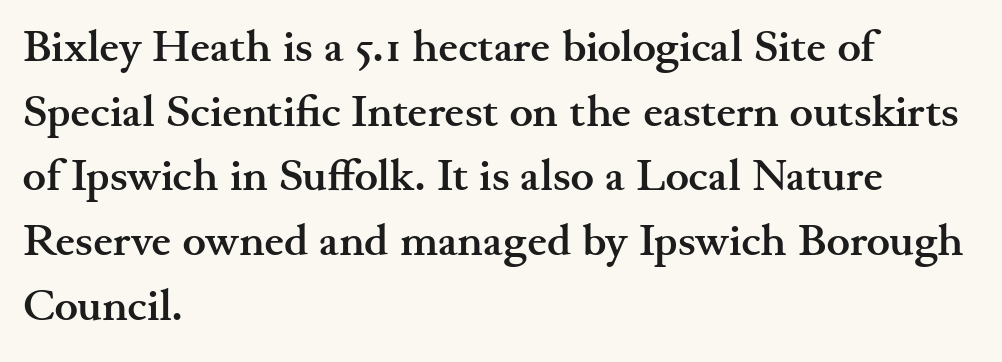
Q: Is the text bold? A: Yes.
Q: Is the text italic (slanted)? A: No, it is upright.
Q: Is the typeface a serif or a sans-serif typeface? A: Serif.
Q: Is the text underlined? A: No.
Q: How is the paragraph aligned? A: Left-aligned.
Q: Is the spacing between letters normal or unusually wide? A: Normal.
Q: Is the spacing between lines tight, normal or loose? A: Normal.
Q: Width (condensed, normal, or wide)? A: Wide.
Q: Stroke contrast? A: Medium.
Q: x-height? A: Small.
Q: Monospaced? A: No.
